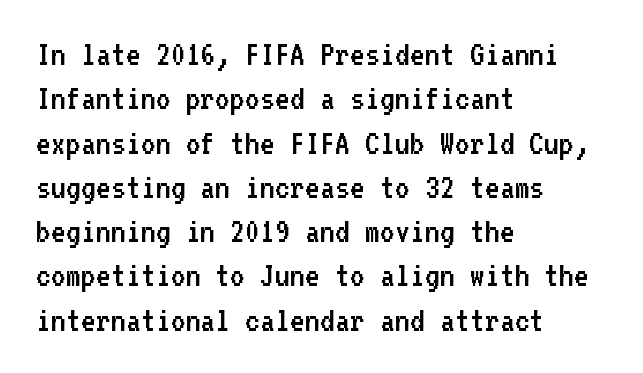
Q: Is the text bold? A: No.
Q: Is the text italic (slanted)? A: No, it is upright.
Q: Is the typeface a serif or a sans-serif typeface? A: Sans-serif.
Q: Is the text underlined? A: No.
Q: How is the paragraph aligned? A: Left-aligned.
Q: Is the spacing between letters normal or unusually wide? A: Normal.
Q: Width (condensed, normal, or wide)? A: Normal.
Q: Stroke contrast? A: Low.
Q: x-height? A: Medium.
Q: Monospaced? A: Yes.
